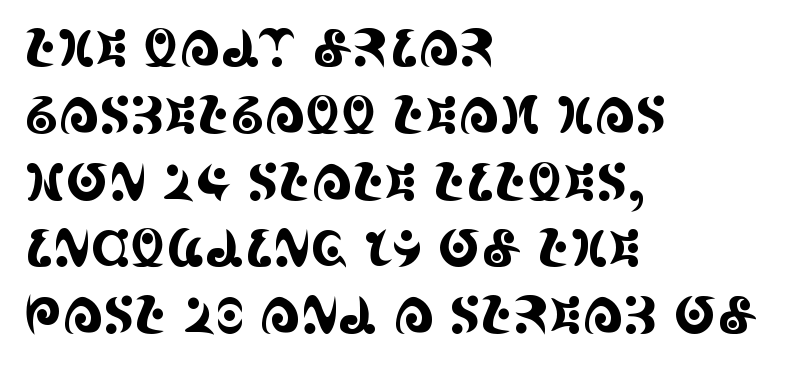
The image shows 51 px condensed serif type, upright; set left-aligned, normal line spacing (1.31x), normal letter spacing, not underlined; a large x-height.
